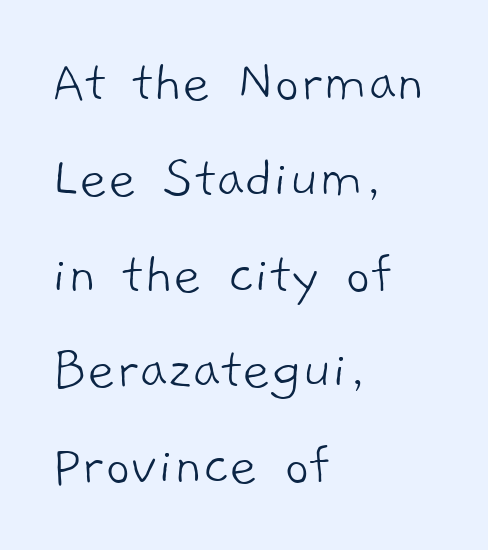
{"serif": "no", "bold": "no", "weight": "light", "width": "normal", "stroke_contrast": "low", "x_height": "medium", "monospaced": "no", "underline": "no", "align": "left", "line_spacing": "normal", "line_spacing_ratio": 1.57, "letter_spacing": "normal", "letter_spacing_em": 0.0, "glyph_px": 61}
